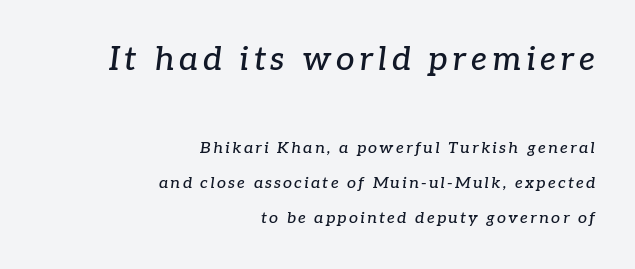
Think of a printed novel: that variable character pitch is what you see here. Type size steps down from the first block to the second. The space beneath each line is pristine and unruled. The text carries the slant typical of an italic or oblique font.
